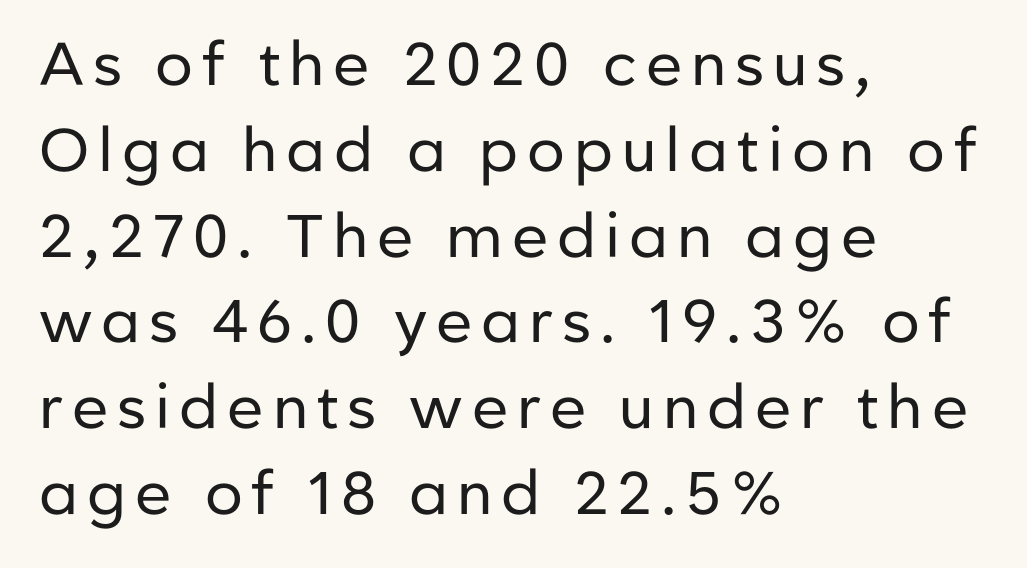
{"serif": "no", "italic": "no", "bold": "no", "weight": "regular", "width": "normal", "stroke_contrast": "low", "x_height": "medium", "monospaced": "no", "underline": "no", "align": "left", "line_spacing": "normal", "line_spacing_ratio": 1.43, "glyph_px": 60}
